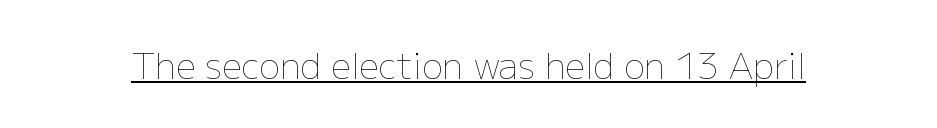
{"italic": "no", "bold": "no", "weight": "thin", "width": "normal", "stroke_contrast": "low", "x_height": "medium", "monospaced": "no", "underline": "yes", "letter_spacing": "normal", "letter_spacing_em": 0.0, "glyph_px": 35}
